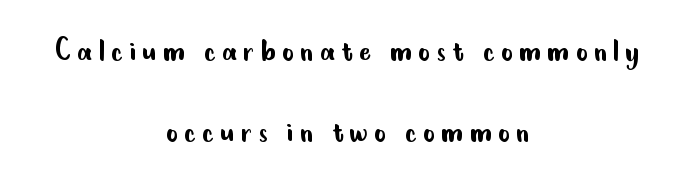
{"serif": "no", "italic": "no", "bold": "no", "weight": "regular", "width": "condensed", "stroke_contrast": "low", "x_height": "small", "monospaced": "no", "underline": "no", "align": "center", "line_spacing": "loose", "line_spacing_ratio": 2.25, "glyph_px": 36}
